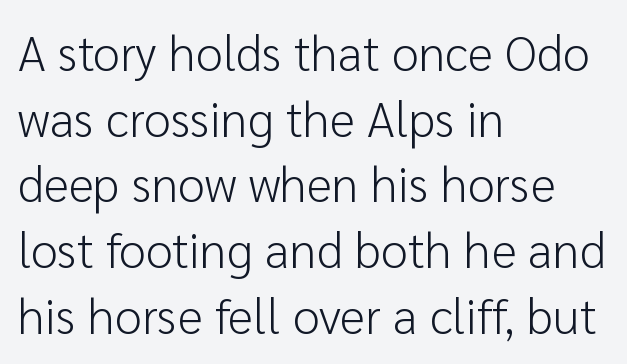
{"serif": "no", "italic": "no", "bold": "no", "weight": "light", "width": "normal", "stroke_contrast": "low", "x_height": "medium", "monospaced": "no", "underline": "no", "align": "left", "line_spacing": "normal", "line_spacing_ratio": 1.34, "letter_spacing": "normal", "letter_spacing_em": 0.0, "glyph_px": 49}
